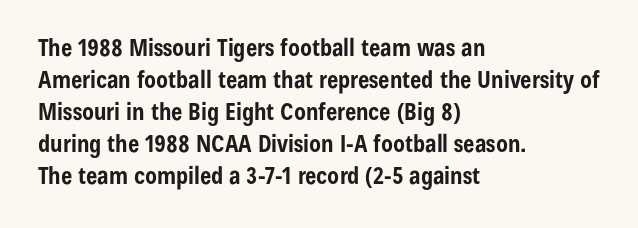
How are the letters spaced? Ordinarily, with no added tracking. Left-aligned paragraph, ragged on the right. The rows are spaced the way most documents space them. The glyphs are unaccompanied by any horizontal stroke below them. Weight check: bold — yes, fully. Ordinary non-slanted type is in use.
